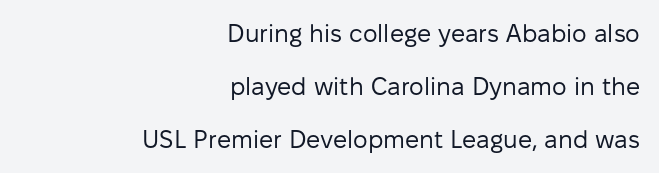
{"italic": "no", "bold": "no", "underline": "no", "align": "right", "line_spacing": "loose", "line_spacing_ratio": 2.13, "letter_spacing": "normal", "letter_spacing_em": 0.0, "glyph_px": 25}
